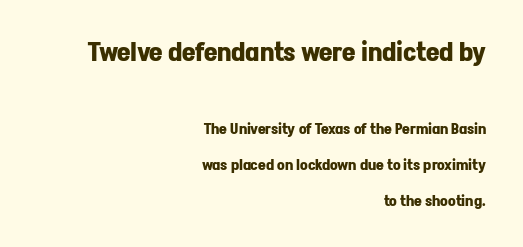
Q: Is the text bold? A: Yes.
Q: Is the text italic (slanted)? A: No, it is upright.
Q: Is the text underlined? A: No.
Q: How is the paragraph aligned? A: Right-aligned.
Q: Is the spacing between letters normal or unusually wide? A: Normal.
Q: Is the spacing between lines tight, normal or loose? A: Loose.
Q: Which block of text is set in a larger size, the first (top) or the second (bottom)? A: The first (top) one.
